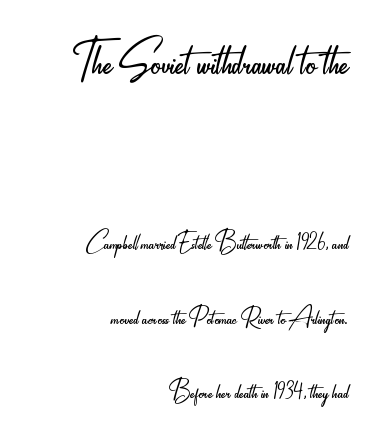
Q: Is the text bold? A: No.
Q: Is the text italic (slanted)? A: Yes.
Q: Is the typeface a serif or a sans-serif typeface? A: Sans-serif.
Q: Is the text underlined? A: No.
Q: How is the paragraph aligned? A: Right-aligned.
Q: Is the spacing between letters normal or unusually wide? A: Normal.
Q: Is the spacing between lines tight, normal or loose? A: Loose.
Q: Which block of text is set in a larger size, the first (top) or the second (bottom)? A: The first (top) one.
Q: Width (condensed, normal, or wide)? A: Condensed.
Q: Stroke contrast? A: Low.
Q: x-height? A: Small.
Q: Monospaced? A: No.
